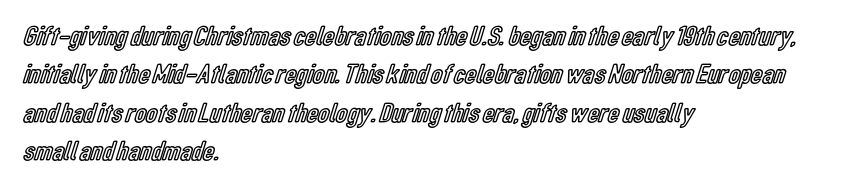
Each letter keeps its own natural width here, so spacing adapts to shape. Reading down the column, the eye jumps a familiar distance to each next line. Tracking here is standard; glyphs follow each other at the usual distance.
